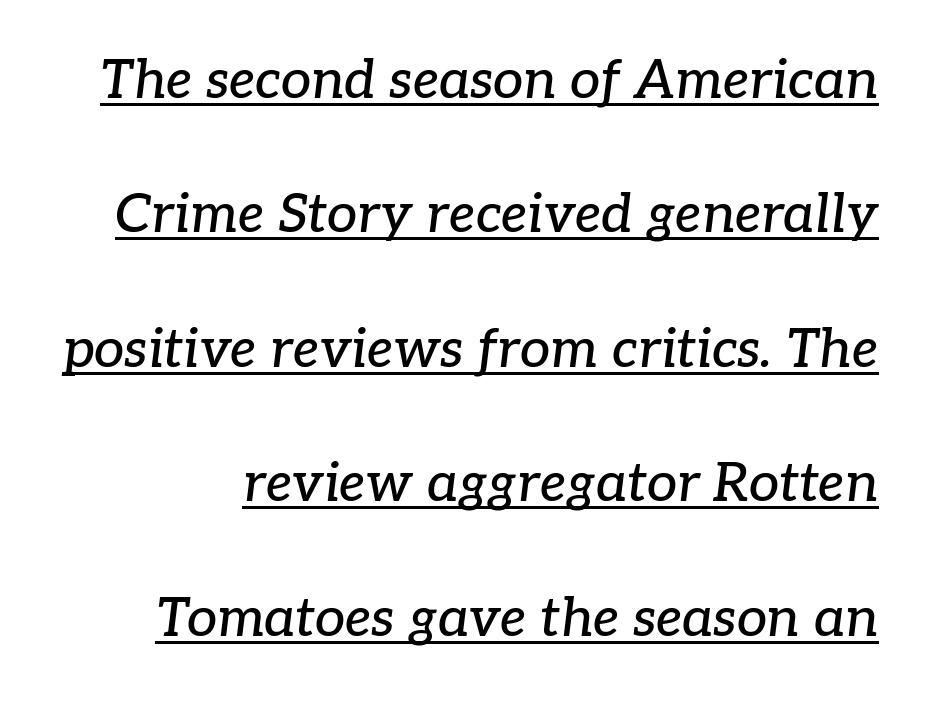
The passage shown is typed in a proportional face where columns would drift. Look at the bottom of the vertical strokes: they flare into serifs here. The axis of the letterforms is tilted away from vertical. You can see a thin bar hugging the bottom of the glyphs.
